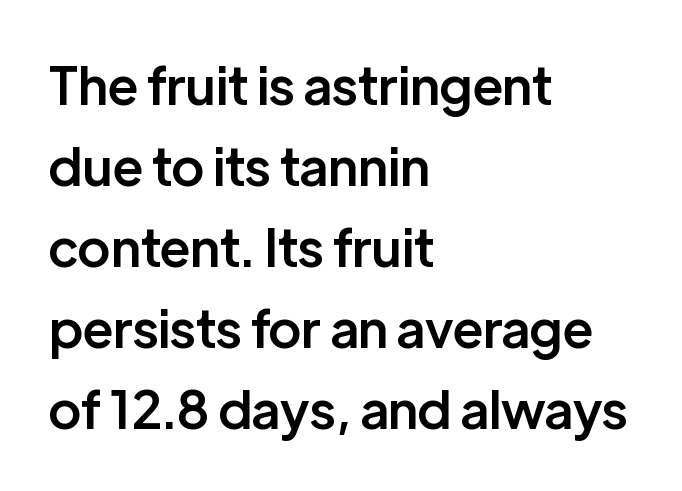
The image shows 52 px semibold sans-serif type, upright; set left-aligned, normal line spacing (1.56x), normal letter spacing, not underlined; low stroke contrast and a medium x-height.
